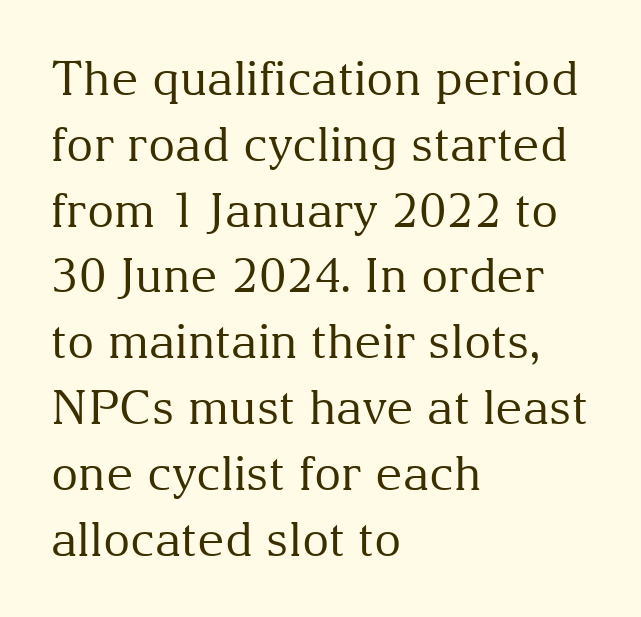
The image shows 47 px regular-weight serif type, upright; set left-aligned, normal line spacing (1.4x), normal letter spacing, not underlined; medium stroke contrast and a medium x-height.
